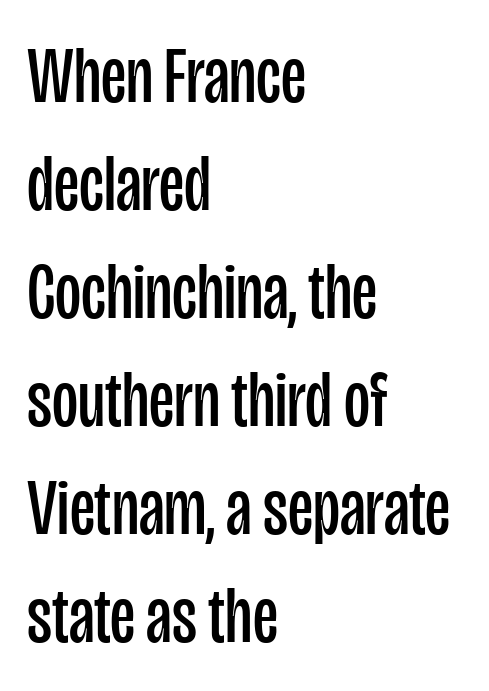
The image shows 80 px regular-weight, condensed sans-serif type, upright; set left-aligned, normal line spacing (1.35x), normal letter spacing, not underlined; low stroke contrast and a large x-height.
